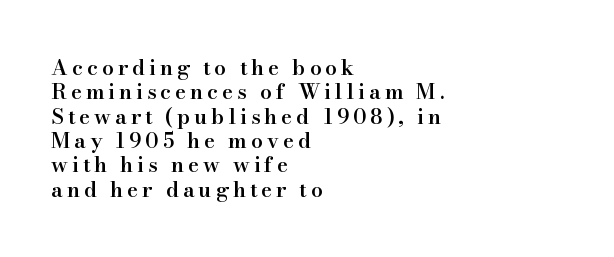
Q: Is the text bold? A: Semi-bold.
Q: Is the text italic (slanted)? A: No, it is upright.
Q: Is the text underlined? A: No.
Q: How is the paragraph aligned? A: Left-aligned.
